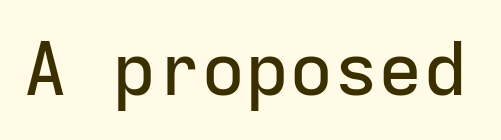
Q: Is the text italic (slanted)? A: No, it is upright.
Q: Is the typeface a serif or a sans-serif typeface? A: Sans-serif.
Q: Is the text underlined? A: No.
Q: Is the spacing between letters normal or unusually wide? A: Normal.
Q: Width (condensed, normal, or wide)? A: Normal.
Q: Stroke contrast? A: Low.
Q: x-height? A: Medium.
Q: Monospaced? A: Yes.
